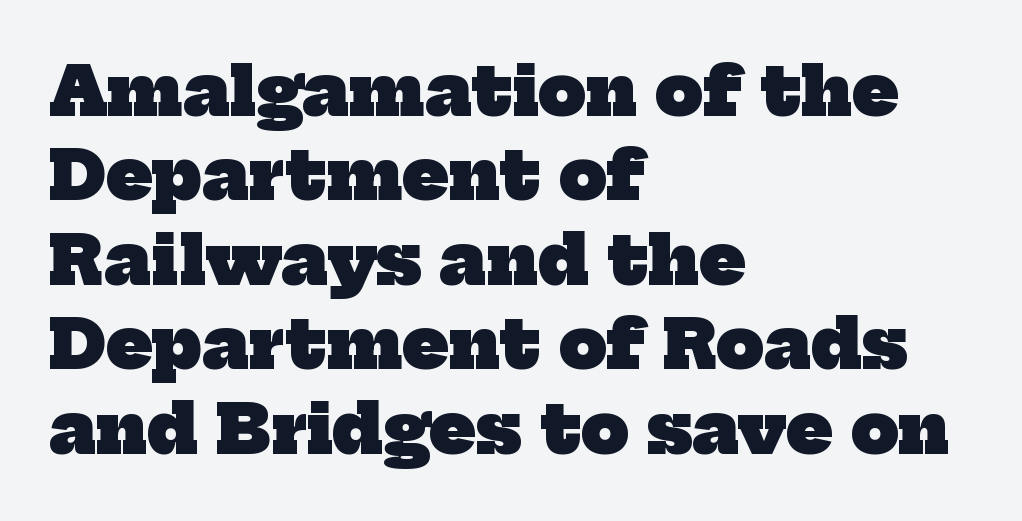
There is no visible air inserted between adjacent glyphs. The type family on display is of the serif kind. This sample is left-justified, so line endings fall wherever the words run out. Whoever set this chose a conventional vertical rhythm.
